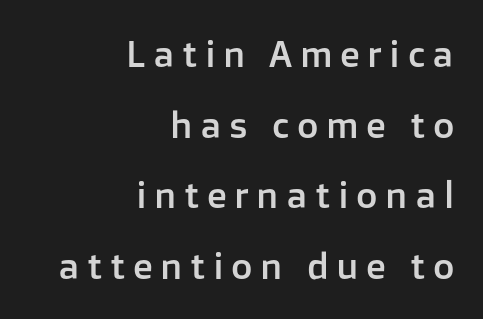
{"serif": "no", "italic": "no", "width": "normal", "stroke_contrast": "low", "x_height": "medium", "monospaced": "no", "underline": "no", "align": "right", "line_spacing": "loose", "line_spacing_ratio": 1.91, "letter_spacing": "wide", "letter_spacing_em": 0.2, "glyph_px": 37}
